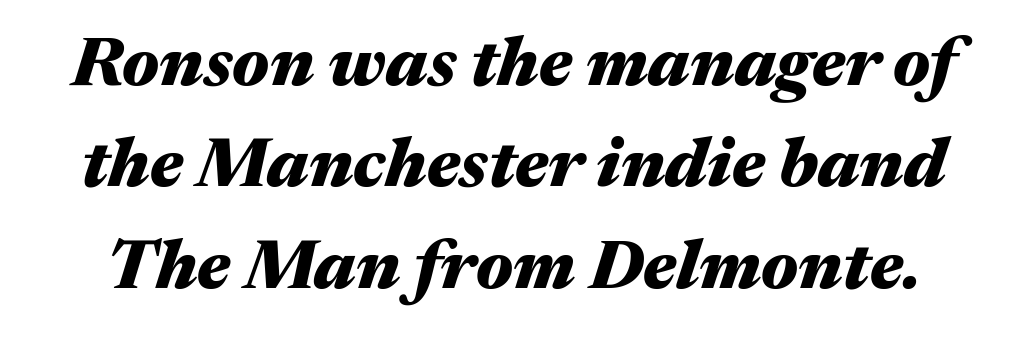
Q: Is the text bold? A: Yes.
Q: Is the text italic (slanted)? A: Yes, it leans right by about 17 degrees.
Q: Is the text underlined? A: No.
Q: Is the spacing between letters normal or unusually wide? A: Normal.
Q: Is the spacing between lines tight, normal or loose? A: Normal.
Q: Width (condensed, normal, or wide)? A: Wide.
Q: Stroke contrast? A: Medium.
Q: x-height? A: Medium.
Q: Monospaced? A: No.
